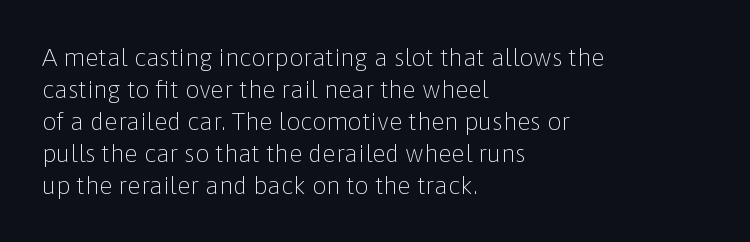
Q: Is the text bold? A: No.
Q: Is the text italic (slanted)? A: No, it is upright.
Q: Is the text underlined? A: No.
Q: How is the paragraph aligned? A: Left-aligned.
Q: Is the spacing between letters normal or unusually wide? A: Normal.
Q: Is the spacing between lines tight, normal or loose? A: Normal.
